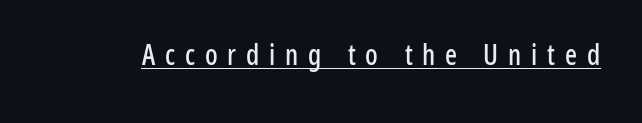
Q: Is the text italic (slanted)? A: No, it is upright.
Q: Is the typeface a serif or a sans-serif typeface? A: Sans-serif.
Q: Is the text underlined? A: Yes.
Q: Is the spacing between letters normal or unusually wide? A: Unusually wide.
Q: Width (condensed, normal, or wide)? A: Condensed.
Q: Stroke contrast? A: Low.
Q: x-height? A: Medium.
Q: Monospaced? A: No.
